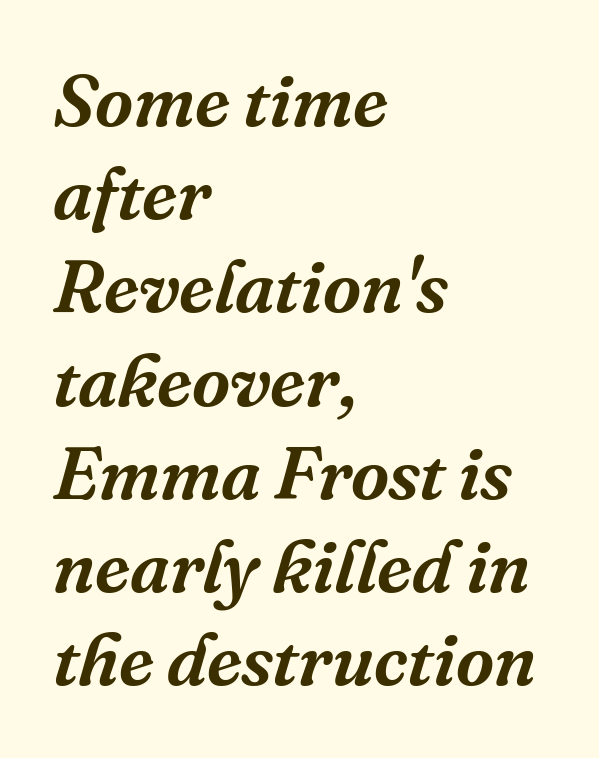
The text carries the slant typical of an italic or oblique font. Each new line begins a customary step beneath the previous one. Proportional: the letters do not fall into vertical columns. Casual observation: everything's shoved over to the left. Just letters on the line, the space beneath them empty. To sum up the face: it has serifs.
